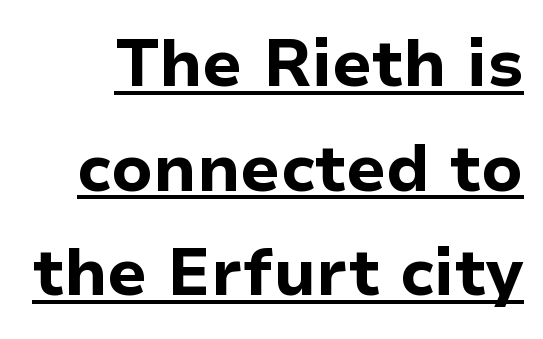
Q: Is the text bold? A: Yes.
Q: Is the text italic (slanted)? A: No, it is upright.
Q: Is the typeface a serif or a sans-serif typeface? A: Sans-serif.
Q: Is the text underlined? A: Yes.
Q: Is the spacing between letters normal or unusually wide? A: Normal.
Q: Is the spacing between lines tight, normal or loose? A: Normal.
Q: Width (condensed, normal, or wide)? A: Normal.
Q: Stroke contrast? A: Low.
Q: x-height? A: Medium.
Q: Monospaced? A: No.
